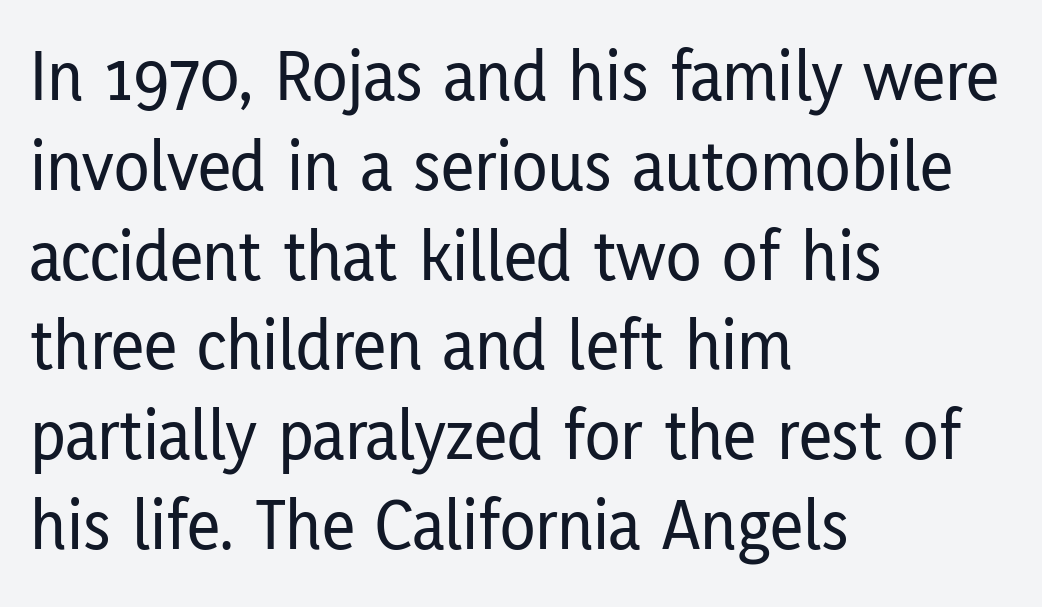
{"serif": "no", "italic": "no", "width": "condensed", "stroke_contrast": "low", "x_height": "medium", "monospaced": "no", "underline": "no", "align": "left", "line_spacing_ratio": 1.23, "letter_spacing": "normal", "letter_spacing_em": 0.0, "glyph_px": 73}
